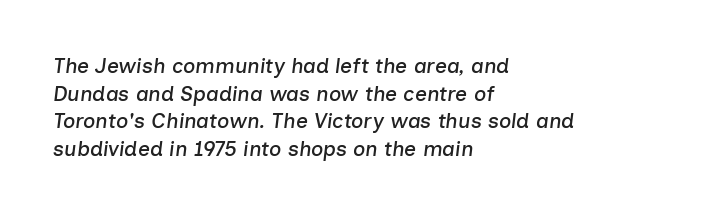
{"italic": "yes", "lean": "right", "slant_degrees": 7, "underline": "no", "align": "left", "line_spacing": "normal", "line_spacing_ratio": 1.32, "letter_spacing": "normal", "letter_spacing_em": 0.0, "glyph_px": 21}
